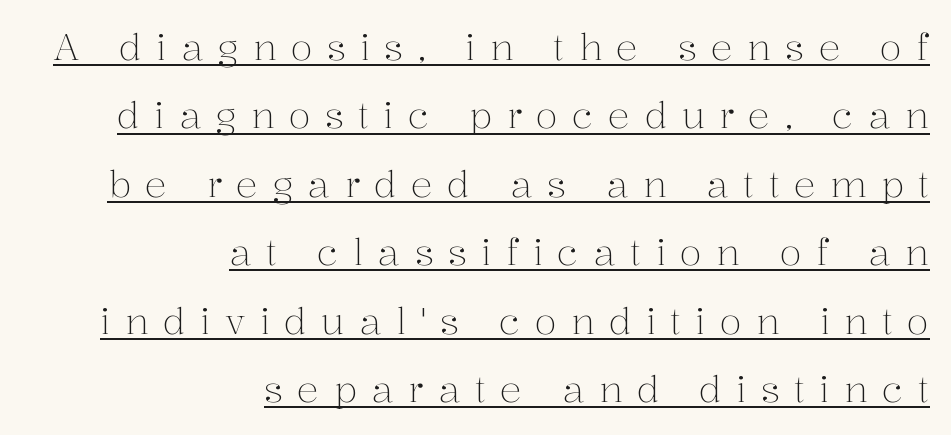
{"serif": "yes", "italic": "no", "bold": "no", "weight": "light", "width": "normal", "stroke_contrast": "medium", "x_height": "medium", "monospaced": "no", "underline": "yes", "align": "right", "line_spacing": "loose", "line_spacing_ratio": 1.9, "letter_spacing": "wide", "letter_spacing_em": 0.4, "glyph_px": 36}
